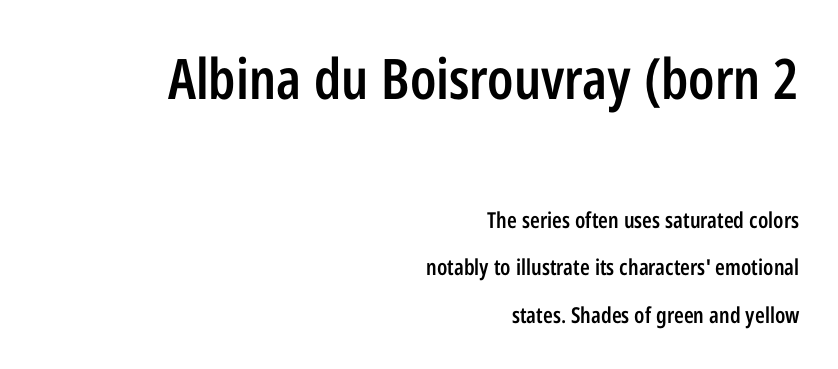
{"serif": "no", "italic": "no", "bold": "semi", "weight": "semibold", "width": "condensed", "stroke_contrast": "low", "x_height": "medium", "monospaced": "no", "underline": "no", "align": "right", "line_spacing": "loose", "line_spacing_ratio": 2.15, "letter_spacing": "normal", "letter_spacing_em": 0.0, "larger_block": "first", "size_ratio": 2.55, "glyph_px": 56}
